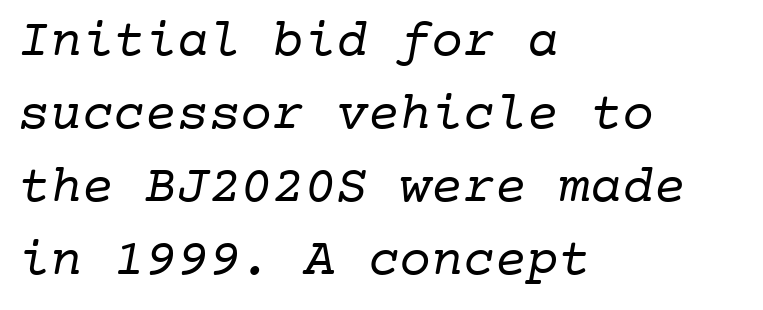
I'd call this a serif setting — the letters wear small feet. Glyph-to-glyph distance matches everyday printed text. Any mark beneath the type? The region is blank. What's the leading like? Ordinary, nothing unusual. One-word summary of the alignment: left.
